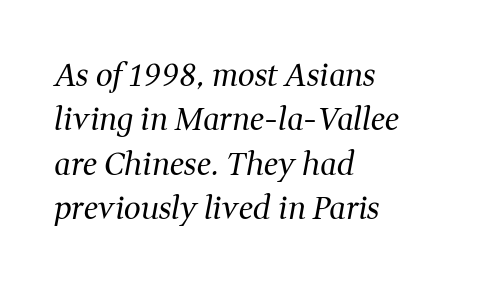
{"serif": "yes", "italic": "yes", "lean": "right", "slant_degrees": 11, "bold": "no", "weight": "regular", "width": "normal", "stroke_contrast": "medium", "x_height": "medium", "monospaced": "no", "underline": "no", "align": "left", "line_spacing": "normal", "line_spacing_ratio": 1.48, "letter_spacing": "normal", "letter_spacing_em": 0.0, "glyph_px": 30}
